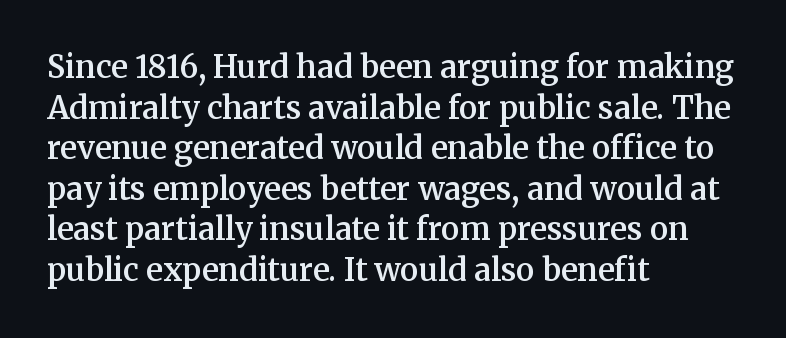
The image shows 31 px semibold serif type, upright; set left-aligned, normal line spacing (1.31x), normal letter spacing, not underlined; medium stroke contrast and a medium x-height.
